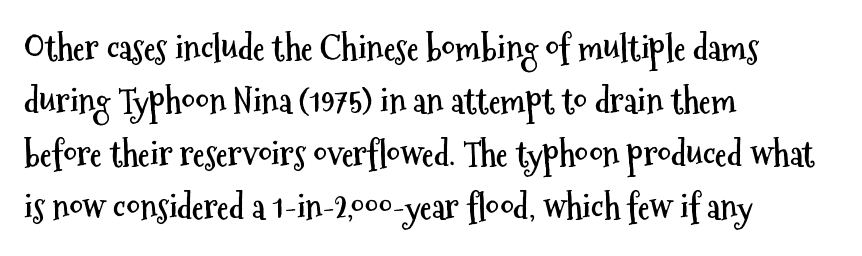
Q: Is the text bold? A: Yes.
Q: Is the text italic (slanted)? A: No, it is upright.
Q: Is the typeface a serif or a sans-serif typeface? A: Sans-serif.
Q: Is the text underlined? A: No.
Q: How is the paragraph aligned? A: Left-aligned.
Q: Is the spacing between letters normal or unusually wide? A: Normal.
Q: Is the spacing between lines tight, normal or loose? A: Normal.
Q: Width (condensed, normal, or wide)? A: Condensed.
Q: Stroke contrast? A: Medium.
Q: x-height? A: Medium.
Q: Monospaced? A: No.
